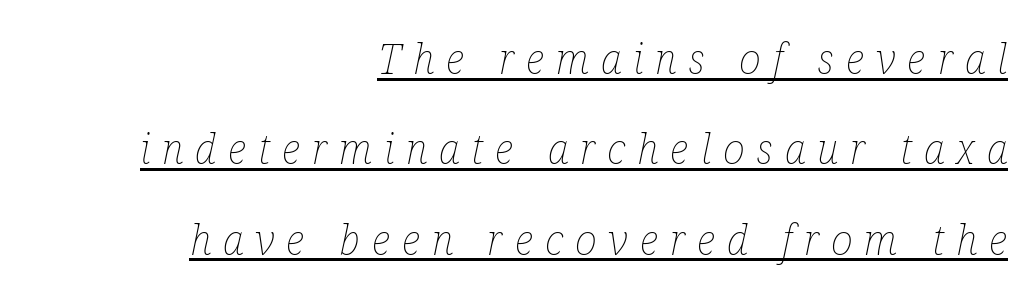
{"italic": "yes", "lean": "right", "slant_degrees": 12, "bold": "no", "weight": "thin", "width": "condensed", "stroke_contrast": "low", "x_height": "medium", "monospaced": "no", "underline": "yes", "align": "right", "line_spacing": "loose", "line_spacing_ratio": 2.15, "letter_spacing": "wide", "letter_spacing_em": 0.28, "glyph_px": 42}
